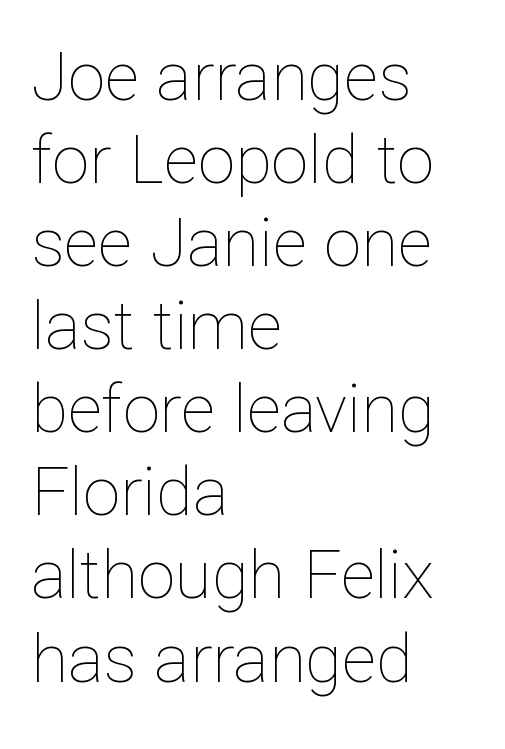
{"italic": "no", "bold": "no", "weight": "thin", "width": "normal", "stroke_contrast": "low", "x_height": "medium", "monospaced": "no", "underline": "no", "align": "left", "line_spacing_ratio": 1.24, "letter_spacing": "normal", "letter_spacing_em": 0.0, "glyph_px": 67}
